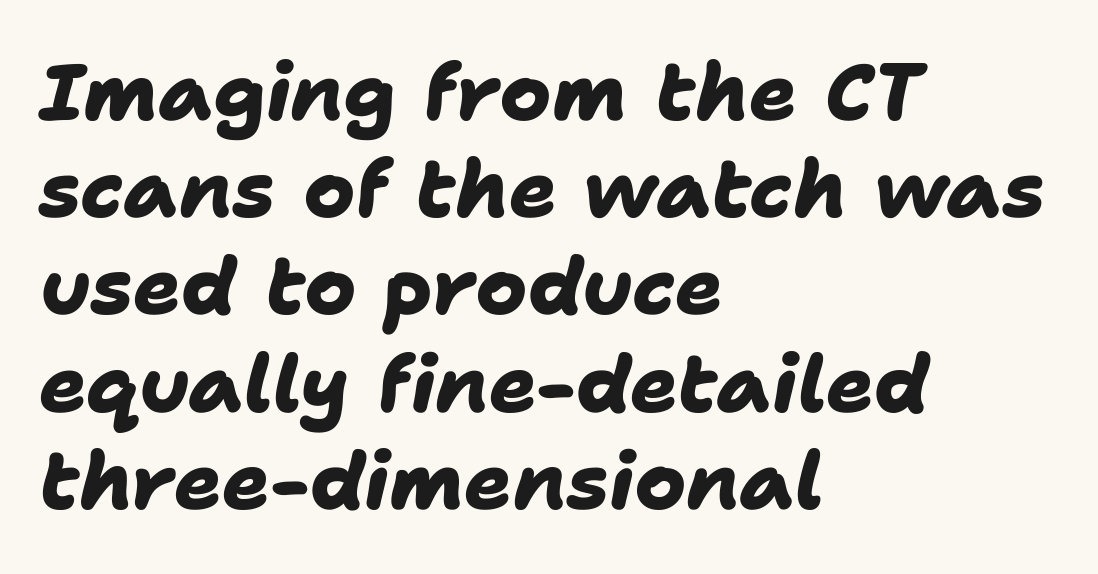
Each line starts at the same left margin while the right side varies. Thick stems and heavy bowls — unmistakably bold. The horizontal fit of the characters is conventional and even. The passage shown is typed in a proportional face where columns would drift. A typesetter would label this face a sans.
